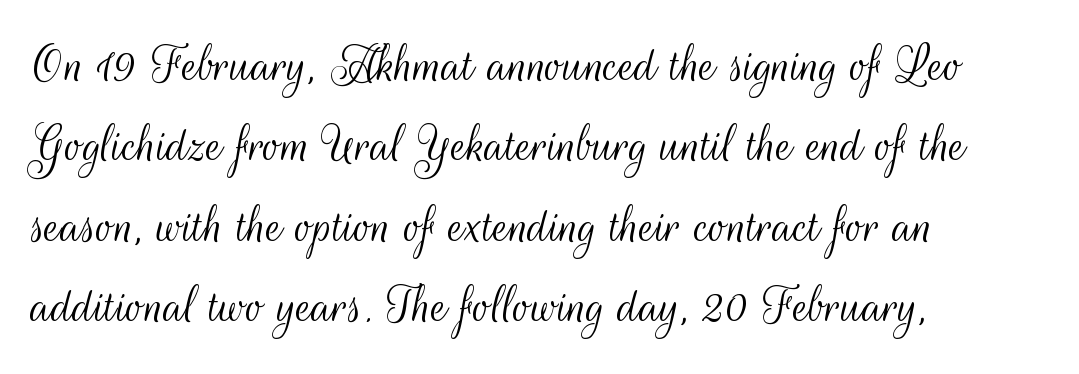
The image shows 57 px light, condensed sans-serif type; set left-aligned, normal line spacing (1.41x), normal letter spacing, not underlined; medium stroke contrast and a small x-height.
